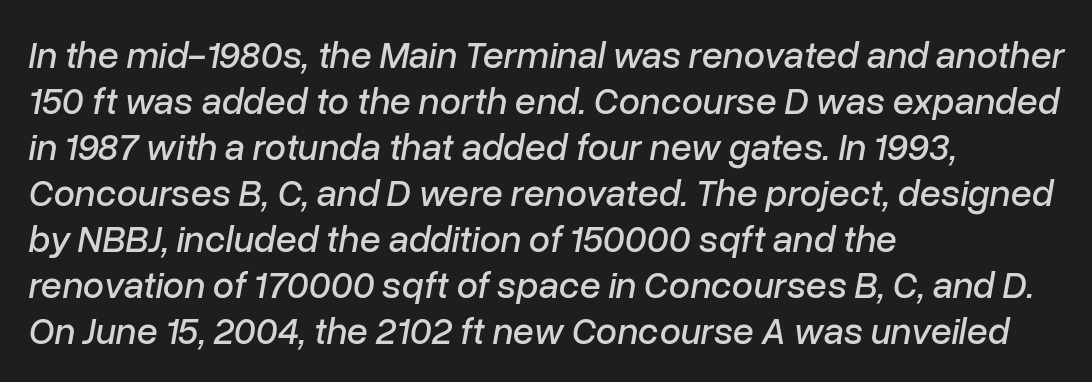
Notice how the passage keeps a crisp vertical edge on the left only. A typesetter would mark this as italic. The string is rendered with underlining switched off. Here the glyphs are tracked normally, forming tight word shapes. You could not count columns in this text — the font is proportionally spaced.
